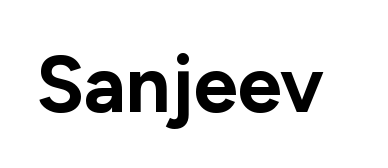
Q: Is the text bold? A: Yes.
Q: Is the text italic (slanted)? A: No, it is upright.
Q: Is the typeface a serif or a sans-serif typeface? A: Sans-serif.
Q: Is the text underlined? A: No.
Q: Is the spacing between letters normal or unusually wide? A: Normal.
Q: Width (condensed, normal, or wide)? A: Normal.
Q: Stroke contrast? A: Low.
Q: x-height? A: Medium.
Q: Monospaced? A: No.
